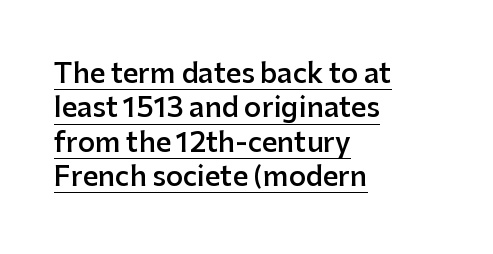
Somebody hit Ctrl+U on this one — the words are underlined. Caption: semibold face, moderately heavy strokes. Normally led — the rows are evenly, conventionally spaced. A classic flush-left, rag-right setting is used for this passage.
